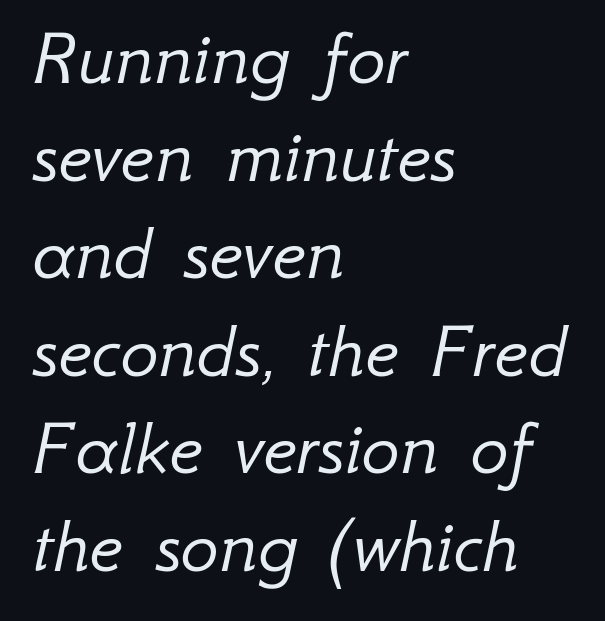
The image shows 80 px light type, italic (leaning right); set left-aligned, line spacing 1.22x, normal letter spacing, not underlined; low stroke contrast and a small x-height.
